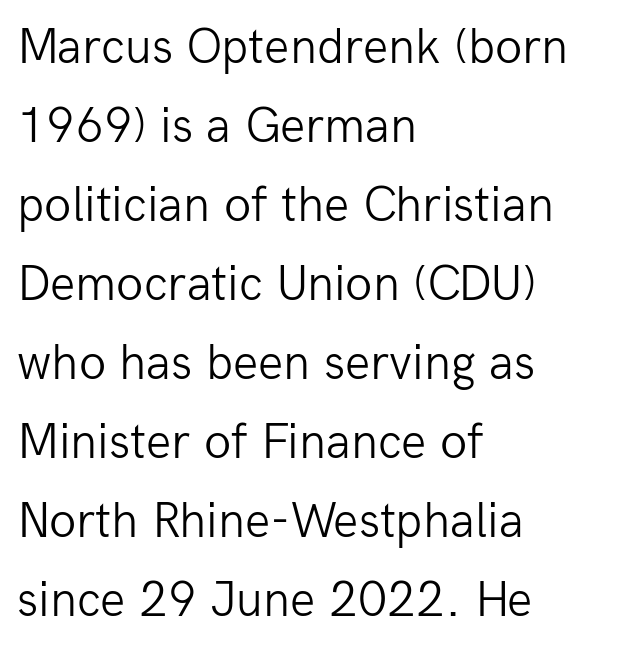
{"serif": "no", "italic": "no", "bold": "no", "weight": "light", "width": "normal", "stroke_contrast": "low", "x_height": "medium", "monospaced": "no", "underline": "no", "align": "left", "line_spacing": "normal", "line_spacing_ratio": 1.58, "letter_spacing": "normal", "letter_spacing_em": 0.0, "glyph_px": 50}
